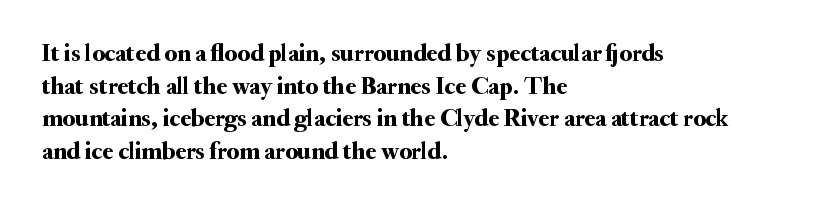
The image shows 25 px text type, upright; set left-aligned, normal line spacing (1.31x), normal letter spacing, not underlined.
